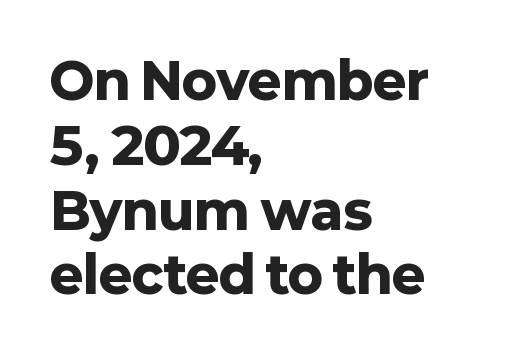
Italic? Not at all — the glyphs are vertical. Where is the straight margin? On the left. Check under the words: just untouched page. On the weight axis this lands at bold, roughly 700.
